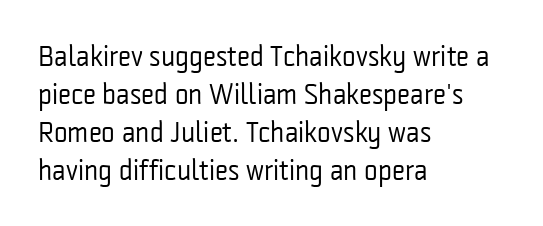
Letters have the restrained weight of plain body copy at most. Any mark beneath the type? The region is blank. The type is set solid horizontally, with unmodified tracking. Posture: vertical. The glyphs in this specimen are sans serif. A typesetter would call this proportional, since set widths differ per character.
